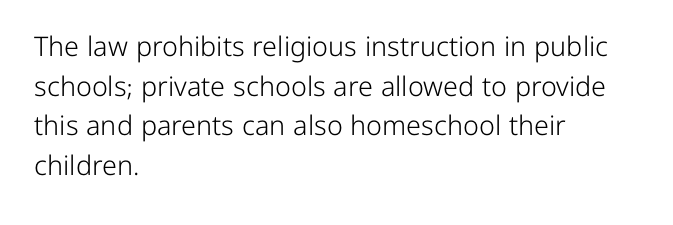
The image shows 27 px text type, upright; set left-aligned, normal line spacing (1.47x), normal letter spacing, not underlined.
